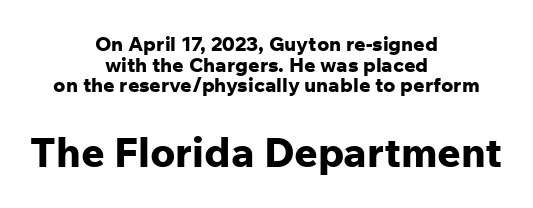
The letters advance in unequal steps, a hallmark of proportional type. This is roman type, the default non-slanted kind. Look at the glyph heights: the lower group is clearly the bigger setting. In terms of leading, this rendering errs on the cramped side. Compared with an ordinary text face, these strokes are far heavier — a full bold.
